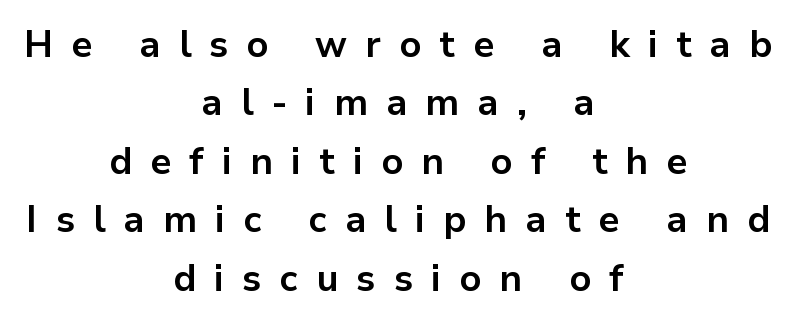
{"serif": "no", "italic": "no", "bold": "yes", "weight": "bold", "width": "normal", "stroke_contrast": "low", "x_height": "medium", "monospaced": "no", "underline": "no", "align": "center", "line_spacing": "normal", "line_spacing_ratio": 1.58, "letter_spacing": "wide", "letter_spacing_em": 0.49, "glyph_px": 37}
